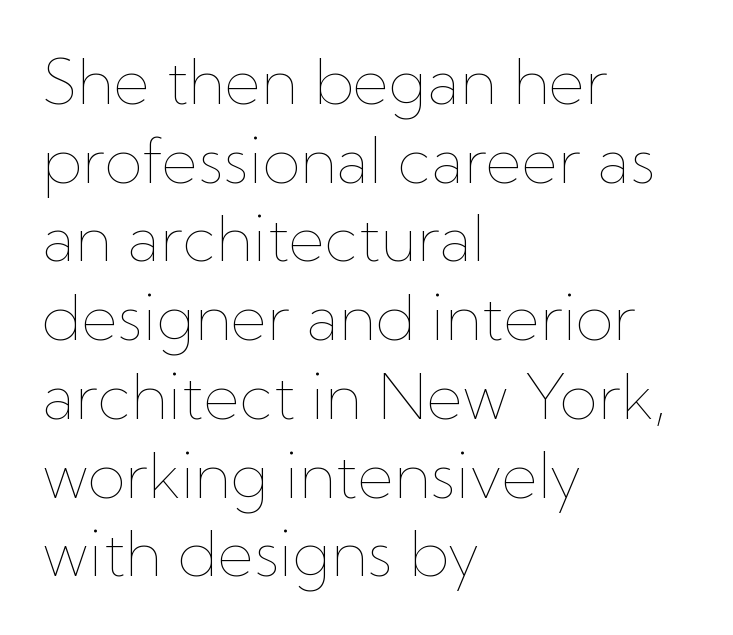
{"italic": "no", "bold": "no", "weight": "thin", "width": "normal", "stroke_contrast": "low", "x_height": "medium", "monospaced": "no", "underline": "no", "align": "left", "line_spacing": "normal", "line_spacing_ratio": 1.27, "letter_spacing": "normal", "letter_spacing_em": 0.0, "glyph_px": 62}
